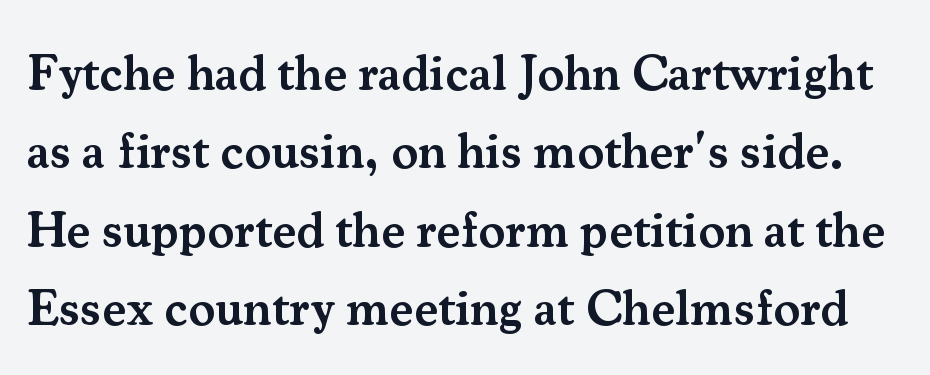
{"serif": "yes", "italic": "no", "bold": "semi", "weight": "semibold", "width": "normal", "stroke_contrast": "medium", "x_height": "small", "monospaced": "no", "underline": "no", "line_spacing": "normal", "line_spacing_ratio": 1.57, "letter_spacing": "normal", "letter_spacing_em": 0.0, "glyph_px": 50}
